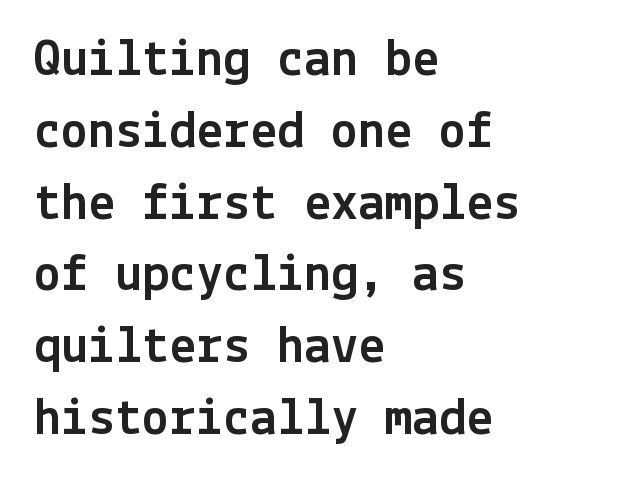
Q: Is the text italic (slanted)? A: No, it is upright.
Q: Is the typeface a serif or a sans-serif typeface? A: Sans-serif.
Q: Is the text underlined? A: No.
Q: How is the paragraph aligned? A: Left-aligned.
Q: Is the spacing between letters normal or unusually wide? A: Normal.
Q: Is the spacing between lines tight, normal or loose? A: Normal.
Q: Width (condensed, normal, or wide)? A: Normal.
Q: x-height? A: Medium.
